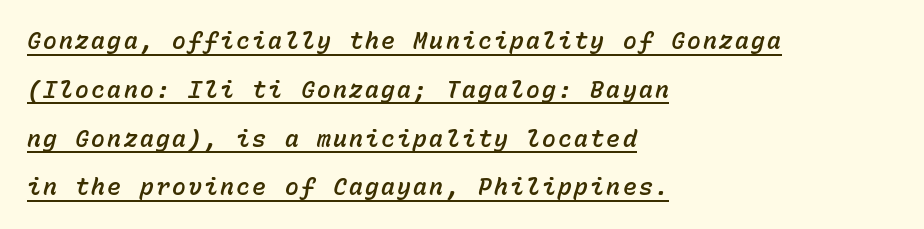
The image shows 23 px text type, italic (leaning right); set left-aligned, loose line spacing (2.12x), underlined.
